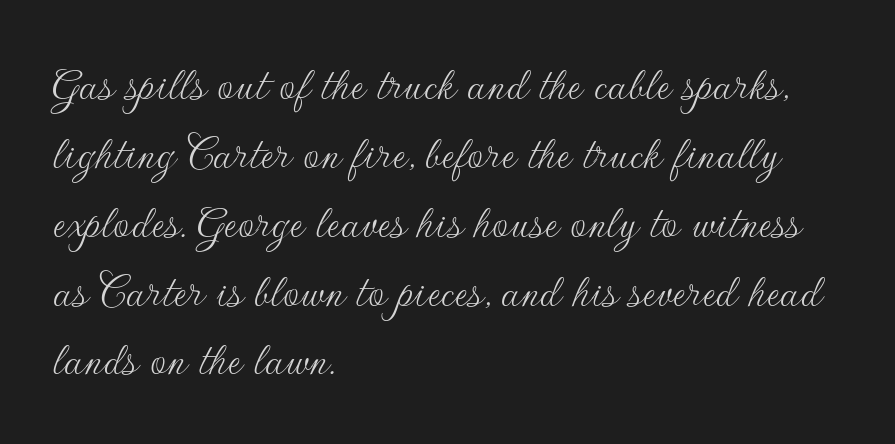
The image shows 51 px thin sans-serif type; set left-aligned, normal line spacing (1.35x), normal letter spacing, not underlined; low stroke contrast and a small x-height.
